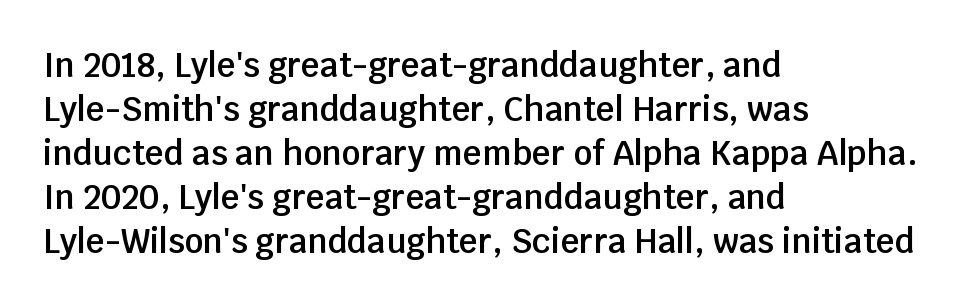
Q: Is the text bold? A: Semi-bold.
Q: Is the text italic (slanted)? A: No, it is upright.
Q: Is the typeface a serif or a sans-serif typeface? A: Sans-serif.
Q: Is the text underlined? A: No.
Q: How is the paragraph aligned? A: Left-aligned.
Q: Is the spacing between letters normal or unusually wide? A: Normal.
Q: Is the spacing between lines tight, normal or loose? A: Normal.
Q: Width (condensed, normal, or wide)? A: Normal.
Q: Stroke contrast? A: Low.
Q: x-height? A: Large.
Q: Monospaced? A: No.
